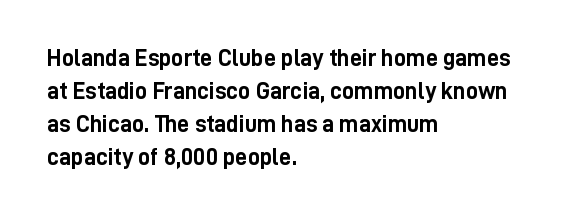
{"italic": "no", "bold": "yes", "underline": "no", "align": "left", "line_spacing": "normal", "line_spacing_ratio": 1.38, "letter_spacing": "normal", "letter_spacing_em": 0.0, "glyph_px": 24}
